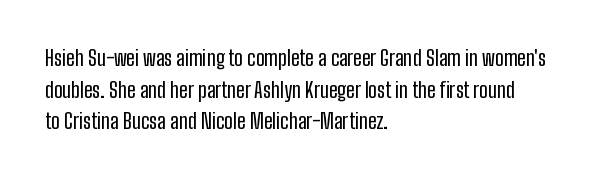
Has an underline been added? It has not. Do the letters lean? They stand straight. Notice how descenders clear the ascenders below comfortably — that's standard leading. The line texture is even and compact thanks to regular tracking.
